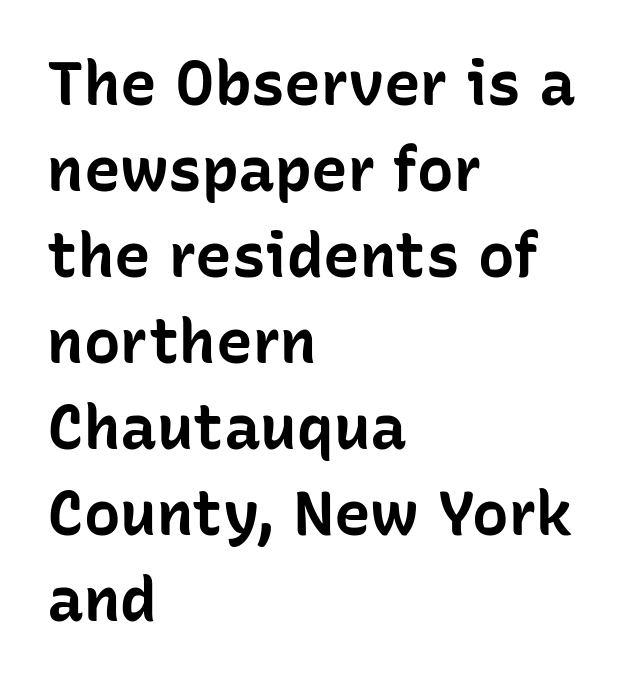
{"serif": "no", "italic": "no", "bold": "yes", "weight": "bold", "width": "normal", "stroke_contrast": "low", "x_height": "medium", "monospaced": "no", "underline": "no", "align": "left", "line_spacing": "normal", "line_spacing_ratio": 1.41, "letter_spacing": "normal", "letter_spacing_em": 0.0, "glyph_px": 61}
